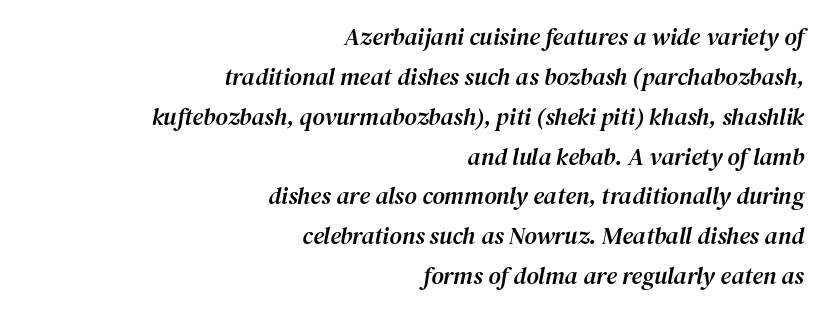
{"italic": "yes", "lean": "right", "slant_degrees": 12, "underline": "no", "align": "right", "line_spacing": "normal", "line_spacing_ratio": 1.66, "letter_spacing": "normal", "letter_spacing_em": 0.0, "glyph_px": 24}
